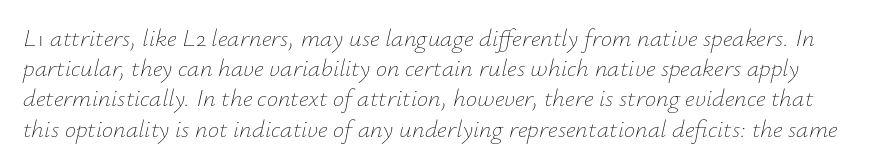
Underlining? Definitely not there. An italicized treatment has been applied to the whole sample. Is the letter spacing exaggerated? No — it looks like the ordinary default. Think standard paragraph weight, or any step lighter than that.
